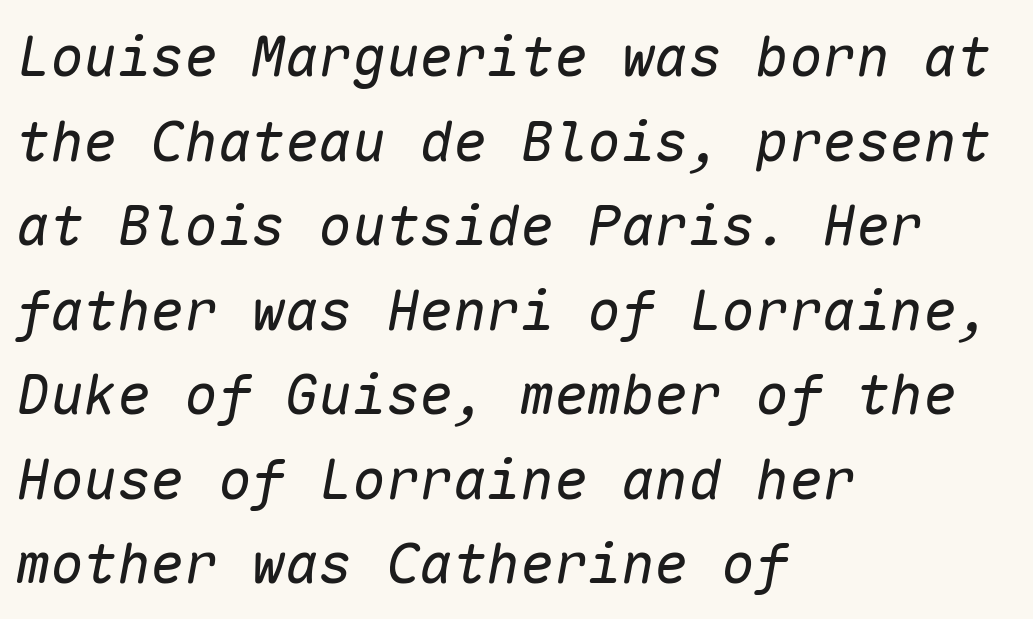
The image shows 56 px regular-weight type, italic (leaning right), monospaced; set left-aligned, normal line spacing (1.51x), normal letter spacing, not underlined; low stroke contrast and a medium x-height.
